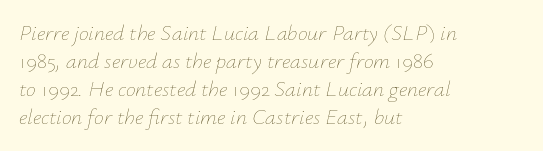
Q: Is the text bold? A: No.
Q: Is the text italic (slanted)? A: Yes, it leans right by about 12 degrees.
Q: Is the text underlined? A: No.
Q: How is the paragraph aligned? A: Left-aligned.
Q: Is the spacing between letters normal or unusually wide? A: Normal.
Q: Is the spacing between lines tight, normal or loose? A: Normal.
